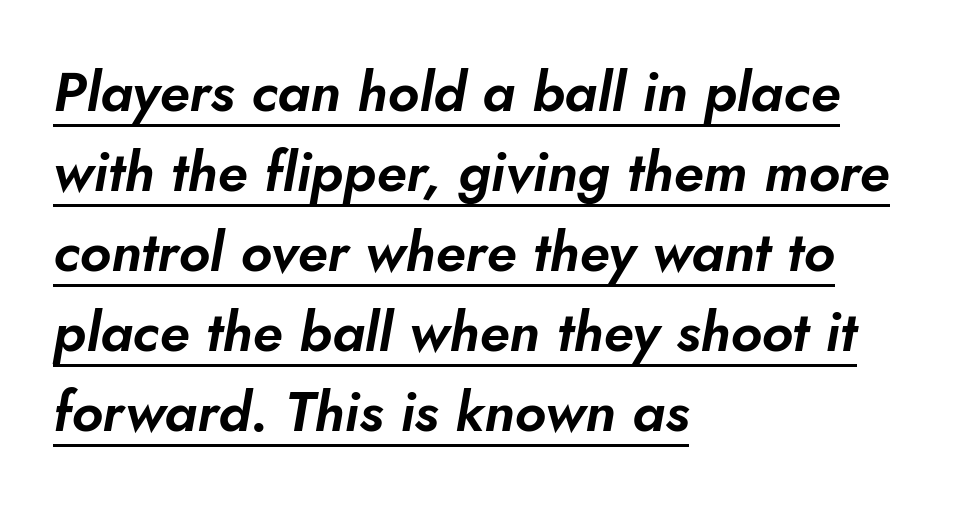
The typesetter chose a ragged-right arrangement here. There is no visible air inserted between adjacent glyphs. The letters are slanted; this is an italic face. Decoration check: the copy is underlined. Proportional: the letters do not fall into vertical columns.
